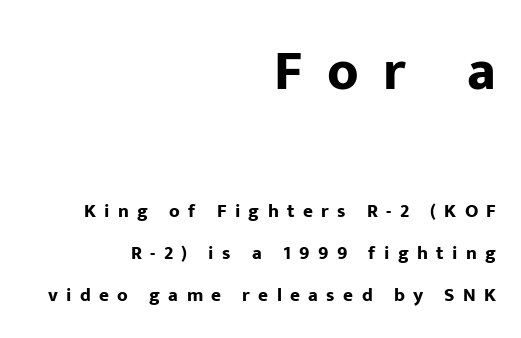
Q: Is the text bold? A: Yes.
Q: Is the text italic (slanted)? A: No, it is upright.
Q: Is the typeface a serif or a sans-serif typeface? A: Sans-serif.
Q: Is the text underlined? A: No.
Q: How is the paragraph aligned? A: Right-aligned.
Q: Is the spacing between letters normal or unusually wide? A: Unusually wide.
Q: Is the spacing between lines tight, normal or loose? A: Loose.
Q: Which block of text is set in a larger size, the first (top) or the second (bottom)? A: The first (top) one.
Q: Width (condensed, normal, or wide)? A: Normal.
Q: Stroke contrast? A: Low.
Q: x-height? A: Medium.
Q: Monospaced? A: No.
